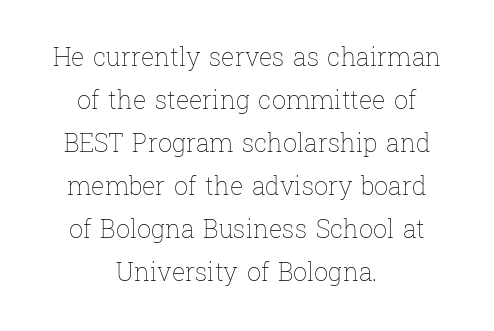
{"italic": "no", "bold": "no", "underline": "no", "align": "center", "line_spacing_ratio": 1.72, "letter_spacing": "normal", "letter_spacing_em": 0.0, "glyph_px": 25}
